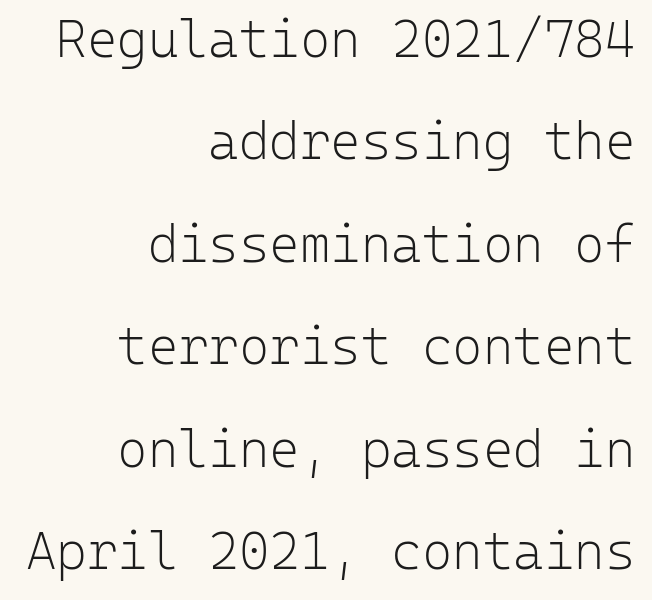
The image shows 52 px light sans-serif type, upright, monospaced; set right-aligned, loose line spacing (1.97x), normal letter spacing, not underlined; low stroke contrast and a medium x-height.
